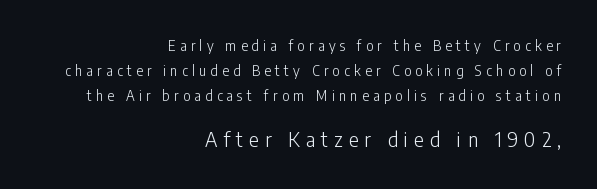
Q: Is the text bold? A: No.
Q: Is the text italic (slanted)? A: No, it is upright.
Q: Is the text underlined? A: No.
Q: How is the paragraph aligned? A: Right-aligned.
Q: Is the spacing between letters normal or unusually wide? A: Unusually wide.
Q: Which block of text is set in a larger size, the first (top) or the second (bottom)? A: The second (bottom) one.
